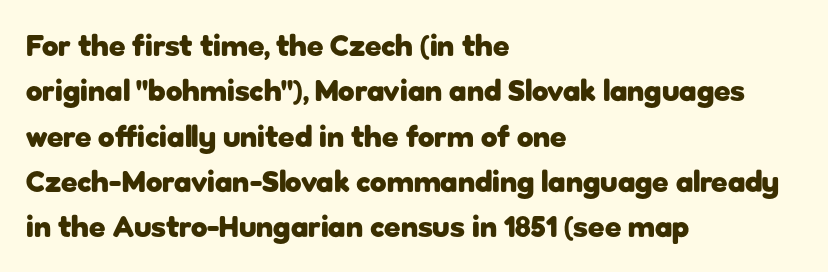
Q: Is the text bold? A: Yes.
Q: Is the text italic (slanted)? A: No, it is upright.
Q: Is the typeface a serif or a sans-serif typeface? A: Sans-serif.
Q: Is the text underlined? A: No.
Q: How is the paragraph aligned? A: Left-aligned.
Q: Is the spacing between letters normal or unusually wide? A: Normal.
Q: Is the spacing between lines tight, normal or loose? A: Normal.
Q: Width (condensed, normal, or wide)? A: Normal.
Q: Stroke contrast? A: Low.
Q: x-height? A: Medium.
Q: Monospaced? A: No.
